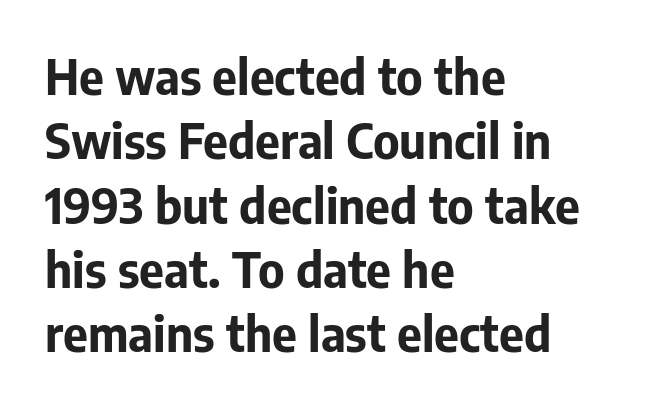
{"serif": "no", "italic": "no", "bold": "yes", "weight": "bold", "width": "normal", "stroke_contrast": "low", "x_height": "medium", "monospaced": "no", "underline": "no", "align": "left", "line_spacing": "normal", "line_spacing_ratio": 1.34, "letter_spacing": "normal", "letter_spacing_em": 0.0, "glyph_px": 48}
